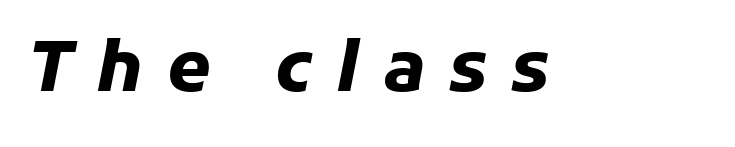
The image shows 70 px heavy type, italic (leaning right); set unusually wide letter spacing (+0.34 em), not underlined; low stroke contrast and a medium x-height.
